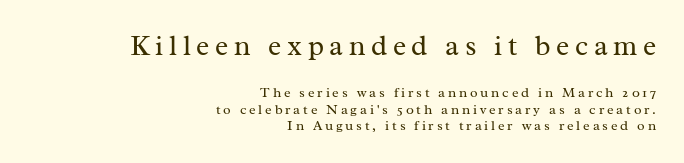
The lettering stays uniformly vertical, giving the passage a roman look. The letters advance in unequal steps, a hallmark of proportional type. Is the type heavy? It reads as light-to-regular instead. The text was rendered using a seriffed face with decorative stroke endings. Tracking value appears strongly positive — letters spread wide. Top chunk: large. Bottom chunk: small.
